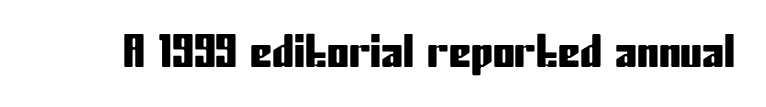
{"serif": "no", "italic": "no", "width": "condensed", "stroke_contrast": "low", "x_height": "medium", "monospaced": "no", "underline": "no", "letter_spacing": "normal", "letter_spacing_em": 0.0, "glyph_px": 44}
